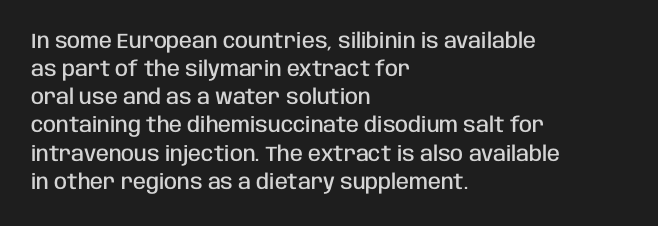
The axis of the letterforms is exactly vertical. The block of text has a typical density, with ordinary space between rows. Plain, unruled lines of type. Slightly chunky letters — semibold, I'd say, not full bold. Left-aligned paragraph, ragged on the right.
